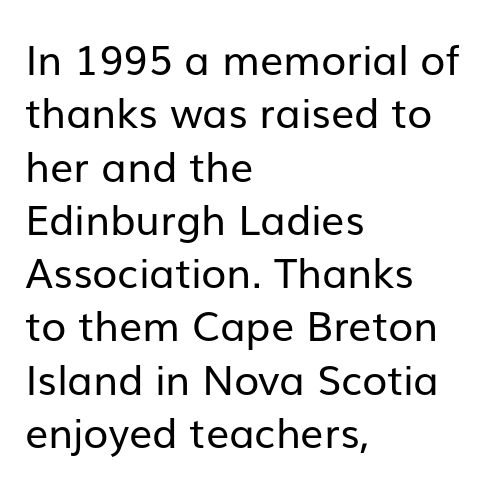
{"serif": "no", "italic": "no", "bold": "no", "weight": "regular", "width": "normal", "stroke_contrast": "low", "x_height": "medium", "monospaced": "no", "underline": "no", "align": "left", "line_spacing": "normal", "line_spacing_ratio": 1.3, "letter_spacing": "normal", "letter_spacing_em": 0.0, "glyph_px": 41}
